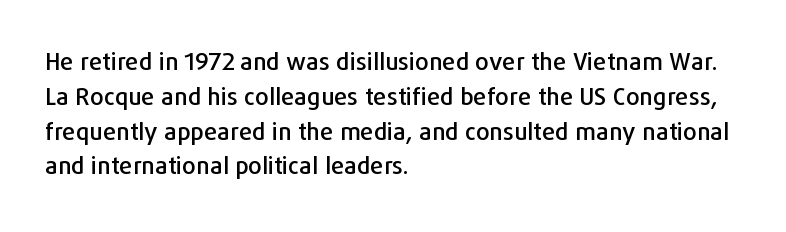
Q: Is the text italic (slanted)? A: No, it is upright.
Q: Is the text underlined? A: No.
Q: How is the paragraph aligned? A: Left-aligned.
Q: Is the spacing between letters normal or unusually wide? A: Normal.
Q: Is the spacing between lines tight, normal or loose? A: Normal.
